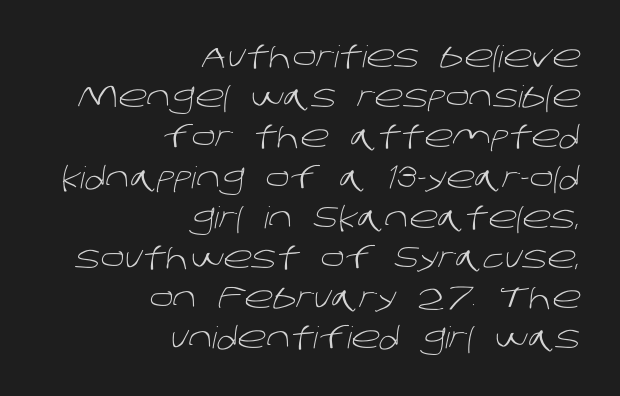
The face used here is proportionally spaced, like ordinary book or web type. Each word holds together tightly as a unit, with standard inter-letter gaps. On a weight scale, this lands at 450 or below. Notice how the passage keeps a crisp vertical edge on the right only.
